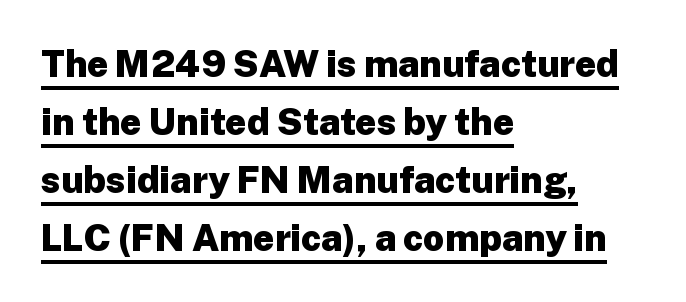
Q: Is the text bold? A: Yes.
Q: Is the text italic (slanted)? A: No, it is upright.
Q: Is the typeface a serif or a sans-serif typeface? A: Sans-serif.
Q: Is the text underlined? A: Yes.
Q: How is the paragraph aligned? A: Left-aligned.
Q: Is the spacing between letters normal or unusually wide? A: Normal.
Q: Is the spacing between lines tight, normal or loose? A: Normal.
Q: Width (condensed, normal, or wide)? A: Normal.
Q: Stroke contrast? A: Low.
Q: x-height? A: Medium.
Q: Monospaced? A: No.
